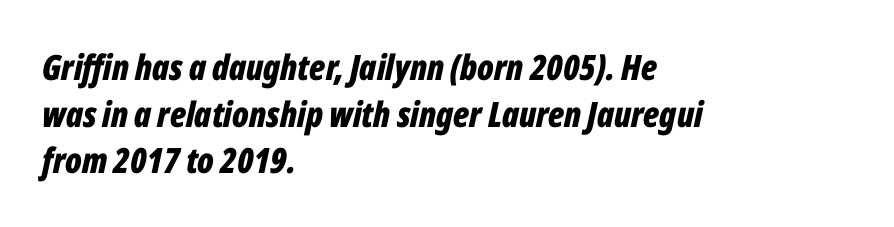
Q: Is the text bold? A: Yes.
Q: Is the text italic (slanted)? A: Yes, it leans right by about 12 degrees.
Q: Is the text underlined? A: No.
Q: How is the paragraph aligned? A: Left-aligned.
Q: Is the spacing between letters normal or unusually wide? A: Normal.
Q: Is the spacing between lines tight, normal or loose? A: Normal.
Q: Width (condensed, normal, or wide)? A: Condensed.
Q: Stroke contrast? A: Low.
Q: x-height? A: Medium.
Q: Monospaced? A: No.
